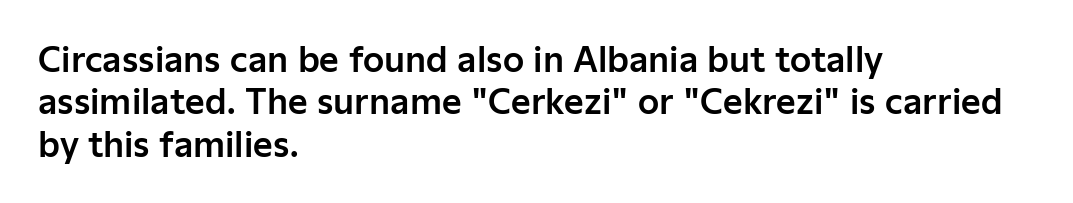
{"serif": "no", "italic": "no", "width": "normal", "stroke_contrast": "low", "x_height": "medium", "monospaced": "no", "underline": "no", "align": "left", "line_spacing": "normal", "line_spacing_ratio": 1.25, "letter_spacing": "normal", "letter_spacing_em": 0.0, "glyph_px": 34}
